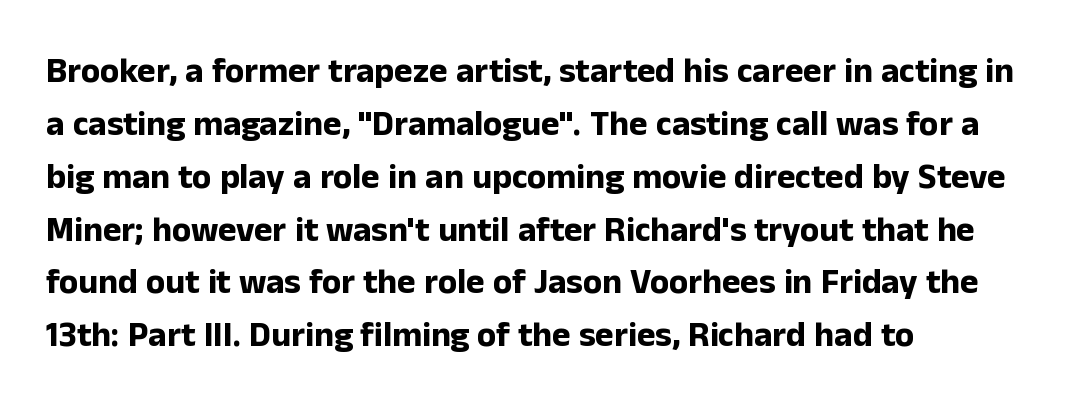
Ordinary non-slanted type is in use. The specimen omits any rule beneath the text block's lines. The typesetting leans heavy: a genuine bold. The letterforms sit shoulder to shoulder at normal distance. The face used here is proportionally spaced, like ordinary book or web type. In CSS terms this would be text-align: left.
